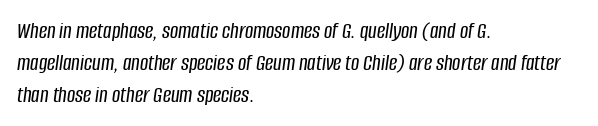
Q: Is the text italic (slanted)? A: Yes, it leans right by about 8 degrees.
Q: Is the text underlined? A: No.
Q: How is the paragraph aligned? A: Left-aligned.
Q: Is the spacing between letters normal or unusually wide? A: Normal.
Q: Is the spacing between lines tight, normal or loose? A: Normal.
